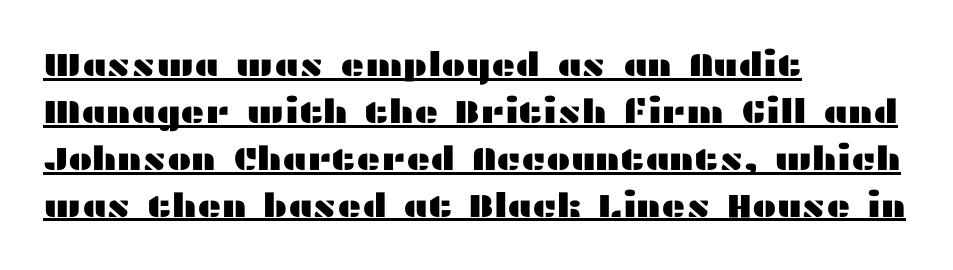
{"serif": "no", "italic": "no", "width": "wide", "stroke_contrast": "medium", "x_height": "medium", "monospaced": "no", "underline": "yes", "align": "left", "line_spacing": "normal", "line_spacing_ratio": 1.42, "letter_spacing": "normal", "letter_spacing_em": 0.0, "glyph_px": 33}
